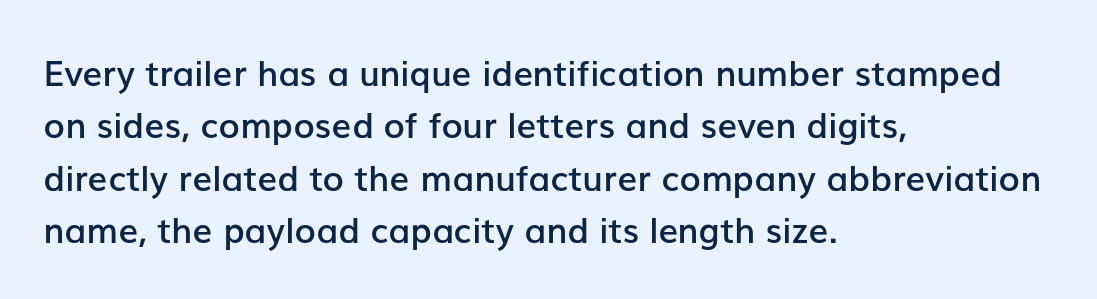
{"serif": "no", "italic": "no", "bold": "semi", "weight": "semibold", "width": "normal", "stroke_contrast": "low", "x_height": "medium", "monospaced": "no", "underline": "no", "align": "left", "line_spacing": "normal", "line_spacing_ratio": 1.5, "letter_spacing": "normal", "letter_spacing_em": 0.0, "glyph_px": 35}
